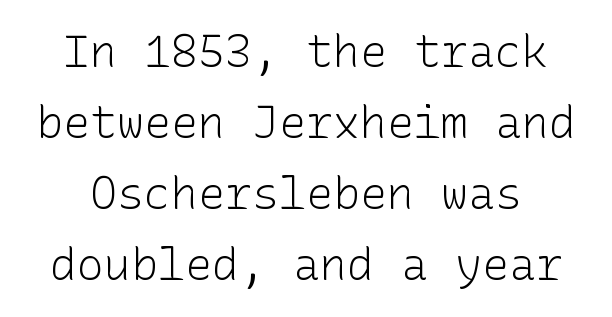
Q: Is the text bold? A: No.
Q: Is the text italic (slanted)? A: No, it is upright.
Q: Is the typeface a serif or a sans-serif typeface? A: Sans-serif.
Q: Is the text underlined? A: No.
Q: Is the spacing between letters normal or unusually wide? A: Normal.
Q: Is the spacing between lines tight, normal or loose? A: Normal.
Q: Width (condensed, normal, or wide)? A: Normal.
Q: Stroke contrast? A: Low.
Q: x-height? A: Medium.
